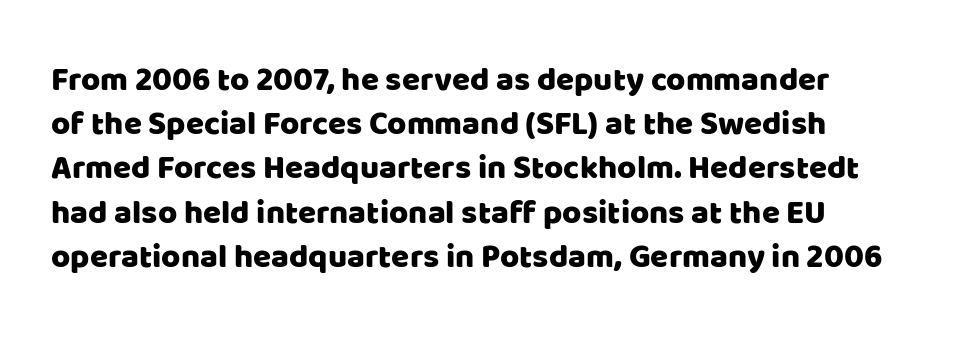
Nobody touched the tracking dial on this one. Looks like regular typesetting: each glyph gets only the width it needs. In terms of leading, this rendering sits right in the middle. A roman cut, with each character standing at attention.
